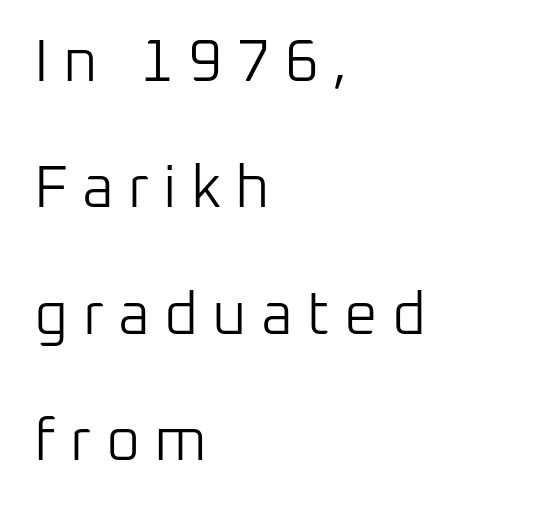
Q: Is the text bold? A: No.
Q: Is the text italic (slanted)? A: No, it is upright.
Q: Is the typeface a serif or a sans-serif typeface? A: Sans-serif.
Q: Is the text underlined? A: No.
Q: How is the paragraph aligned? A: Left-aligned.
Q: Is the spacing between letters normal or unusually wide? A: Unusually wide.
Q: Is the spacing between lines tight, normal or loose? A: Loose.
Q: Width (condensed, normal, or wide)? A: Normal.
Q: Stroke contrast? A: Low.
Q: x-height? A: Medium.
Q: Monospaced? A: No.
